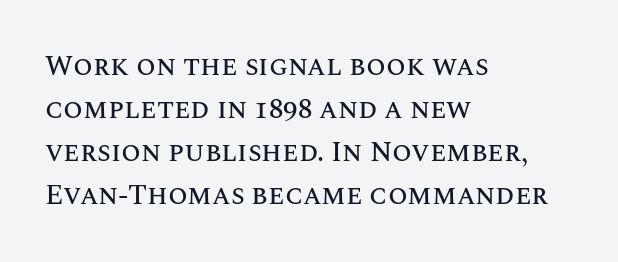
The image shows 28 px text type, upright; set left-aligned, normal line spacing (1.53x), normal letter spacing, not underlined; medium stroke contrast and a large x-height.
